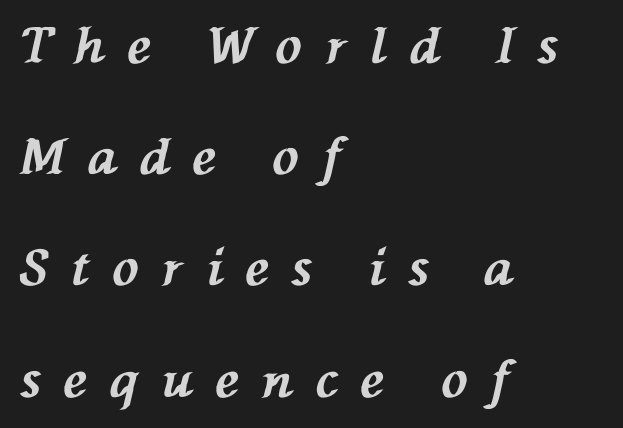
Do the characters align in a grid? No, the font is proportional. The text carries the slant typical of an italic or oblique font. Leftover space on each line is placed entirely after the last word. The strokes are fattened all the way to bold.
